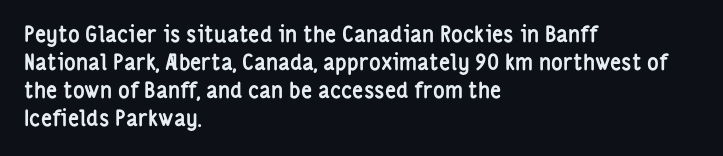
The image shows 22 px bold type, upright; set left-aligned, normal line spacing (1.28x), normal letter spacing, not underlined.
